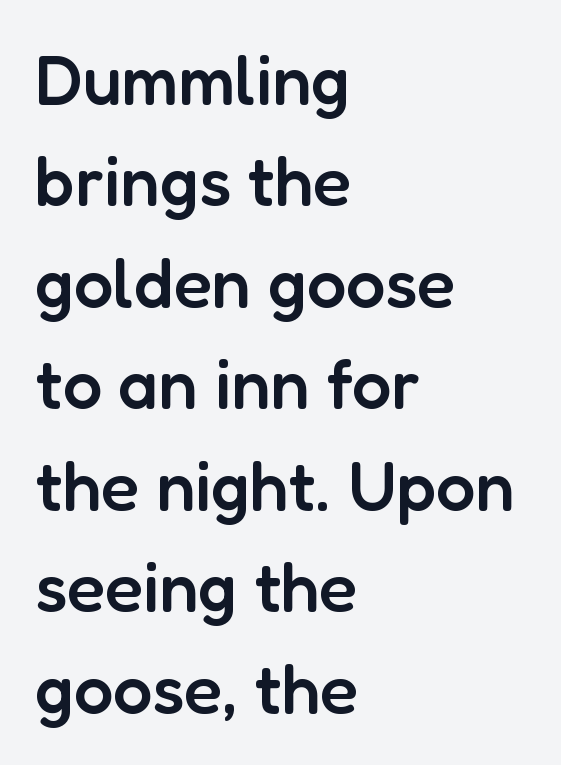
{"serif": "no", "italic": "no", "bold": "semi", "weight": "semibold", "width": "normal", "stroke_contrast": "low", "x_height": "medium", "monospaced": "no", "underline": "no", "align": "left", "line_spacing": "normal", "line_spacing_ratio": 1.45, "letter_spacing": "normal", "letter_spacing_em": 0.0, "glyph_px": 70}
